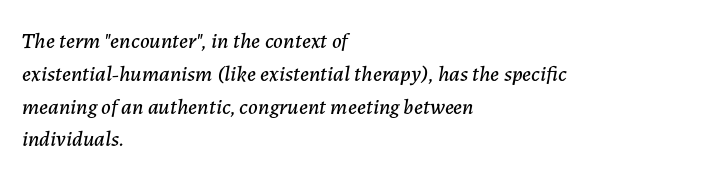
Q: Is the text italic (slanted)? A: Yes, it leans right by about 7 degrees.
Q: Is the text underlined? A: No.
Q: How is the paragraph aligned? A: Left-aligned.
Q: Is the spacing between letters normal or unusually wide? A: Normal.
Q: Is the spacing between lines tight, normal or loose? A: Normal.
